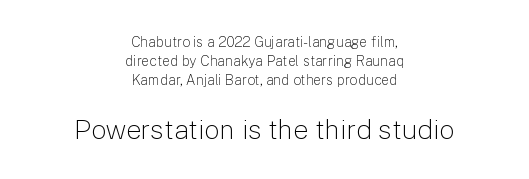
Q: Is the text bold? A: No.
Q: Is the text italic (slanted)? A: No, it is upright.
Q: Is the text underlined? A: No.
Q: How is the paragraph aligned? A: Centered.
Q: Is the spacing between letters normal or unusually wide? A: Normal.
Q: Is the spacing between lines tight, normal or loose? A: Normal.
Q: Which block of text is set in a larger size, the first (top) or the second (bottom)? A: The second (bottom) one.
